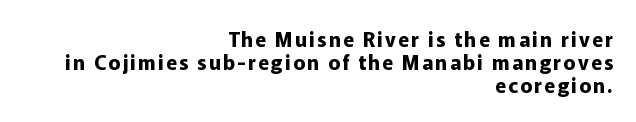
Q: Is the text bold? A: Yes.
Q: Is the text italic (slanted)? A: No, it is upright.
Q: Is the text underlined? A: No.
Q: How is the paragraph aligned? A: Right-aligned.
Q: Is the spacing between lines tight, normal or loose? A: Tight.
